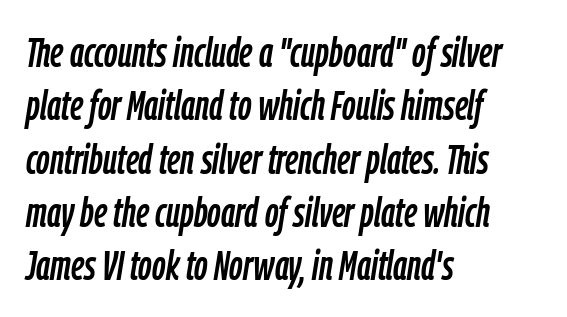
{"italic": "yes", "lean": "right", "slant_degrees": 9, "width": "condensed", "stroke_contrast": "low", "x_height": "medium", "monospaced": "no", "underline": "no", "align": "left", "line_spacing": "normal", "line_spacing_ratio": 1.27, "letter_spacing": "normal", "letter_spacing_em": 0.0, "glyph_px": 42}
